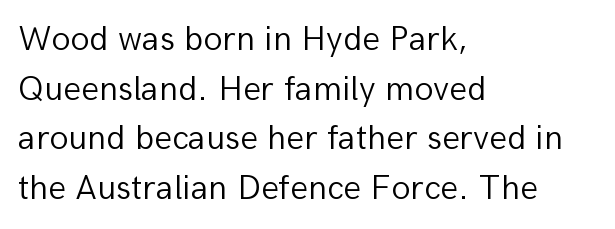
The image shows 35 px light sans-serif type, upright; set left-aligned, normal line spacing (1.42x), normal letter spacing, not underlined; low stroke contrast and a medium x-height.
